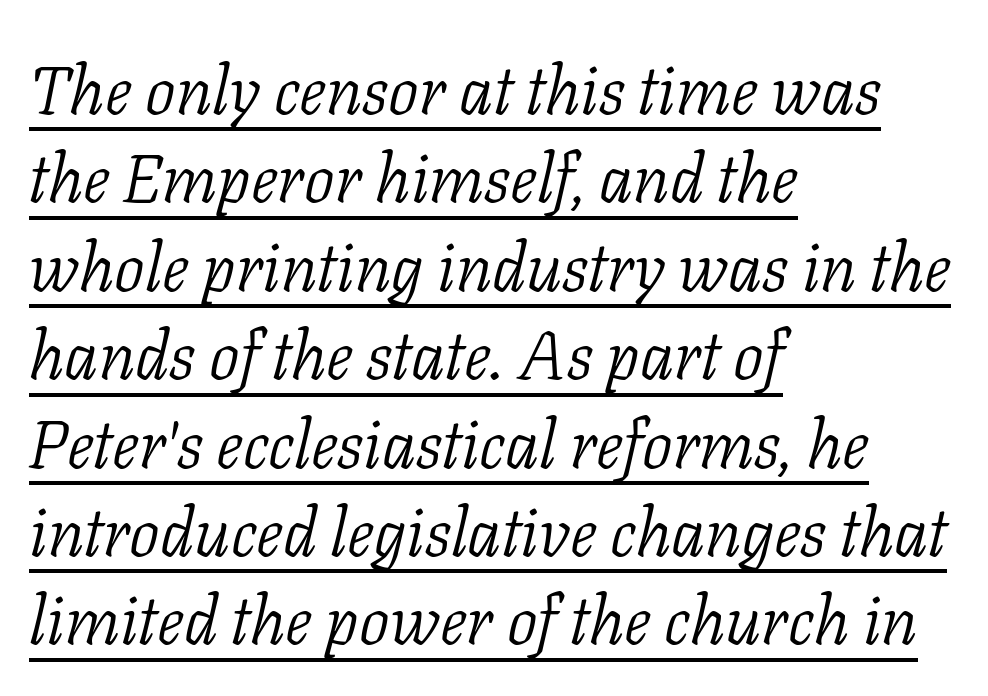
The letters advance in unequal steps, a hallmark of proportional type. The font family rendered here belongs to the serif group. The rendering uses a moderate line-height, typical for paragraphs. Teacher's note: observe the even left margin — that is flush-left alignment.
